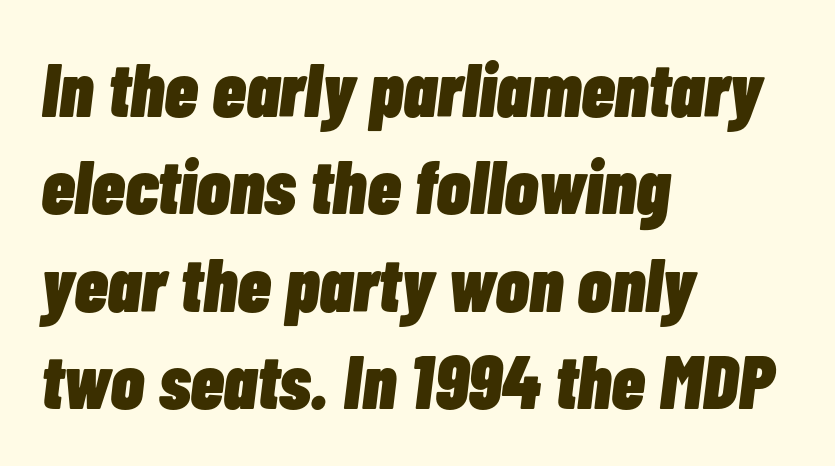
Q: Is the text bold? A: Yes.
Q: Is the text italic (slanted)? A: Yes, it leans right by about 7 degrees.
Q: Is the text underlined? A: No.
Q: How is the paragraph aligned? A: Left-aligned.
Q: Is the spacing between letters normal or unusually wide? A: Normal.
Q: Is the spacing between lines tight, normal or loose? A: Normal.
Q: Width (condensed, normal, or wide)? A: Condensed.
Q: Stroke contrast? A: Low.
Q: x-height? A: Medium.
Q: Monospaced? A: No.
